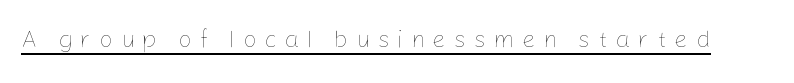
{"italic": "no", "bold": "no", "underline": "yes", "letter_spacing": "wide", "letter_spacing_em": 0.32, "glyph_px": 24}
